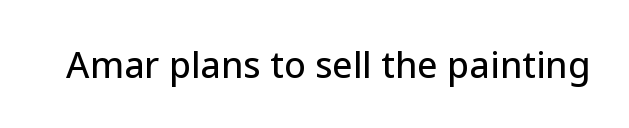
You could not count columns in this text — the font is proportionally spaced. This is roman type, the default non-slanted kind. Short note: letters normally spaced. Clear beneath every line of the passage. Font category for this specimen: sans-serif.
